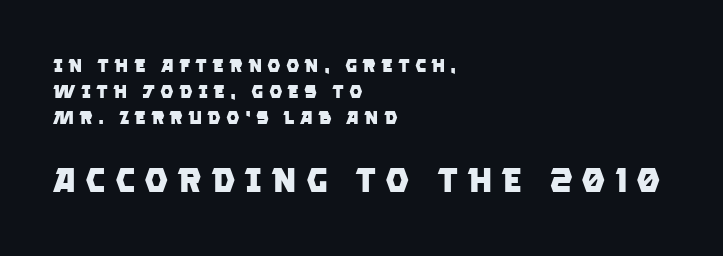
Here the second block reads like a headline and the first like body copy. Spacing between characters has been opened up far beyond the box default. This sample has the flowing, uneven cadence of proportional lettering. The vertical gap from one line to the next is medium. Each line starts at the same left margin while the right side varies. Anything drawn beneath the words? Only blank space.
